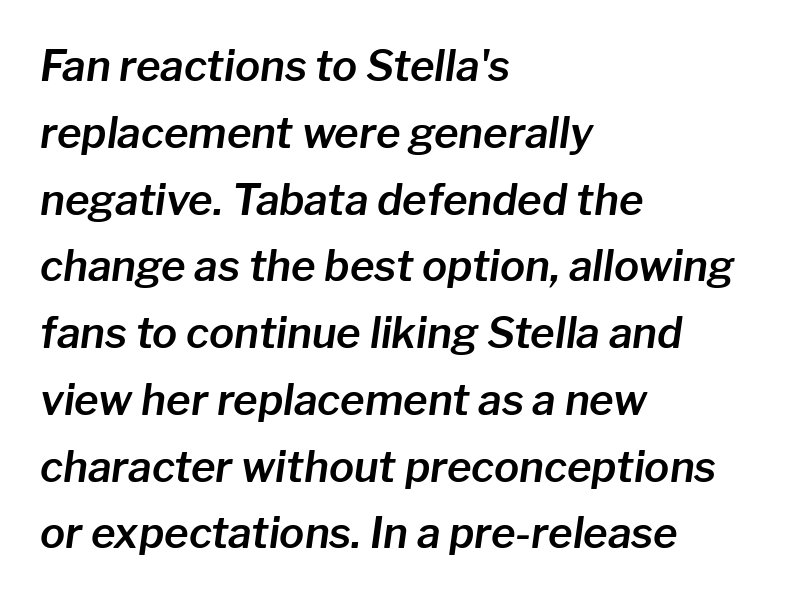
Is the block centered? No — it sits flush against the left margin. Observe the ordinary spacing: letters are neighbours, not strangers. Line spacing here is normal. Is this a fixed-width face? No — the glyphs have proportional, varying widths. An italicized treatment has been applied to the whole sample. Glance below the letters and you will spot only blank space.
